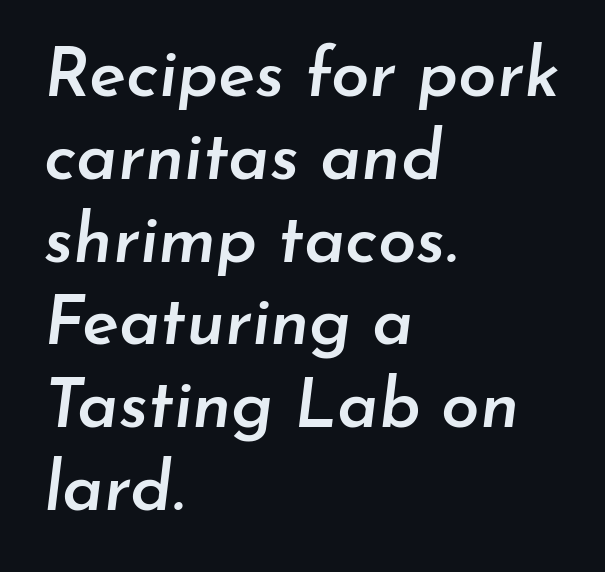
The image shows 69 px semibold type, italic (leaning right); set left-aligned, line spacing 1.2x, normal letter spacing, not underlined; low stroke contrast and a small x-height.
